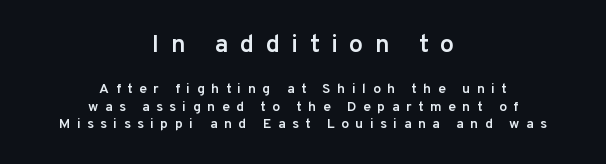
The image shows 25 px text type, upright; set centered, normal line spacing (1.25x), unusually wide letter spacing (+0.46 em), not underlined; the first (top) block is 1.79x larger.
